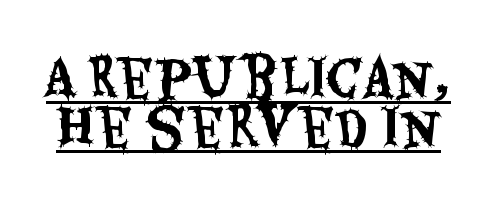
{"serif": "no", "italic": "no", "width": "condensed", "stroke_contrast": "medium", "x_height": "large", "monospaced": "no", "underline": "yes", "line_spacing": "tight", "line_spacing_ratio": 0.97, "letter_spacing": "normal", "letter_spacing_em": 0.0, "glyph_px": 51}
